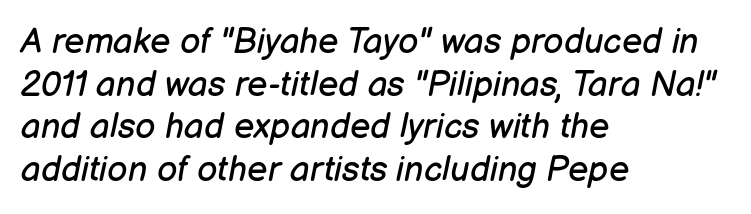
The image shows 35 px regular-weight type, italic (leaning right); set left-aligned, line spacing 1.22x, normal letter spacing, not underlined; low stroke contrast and a medium x-height.
